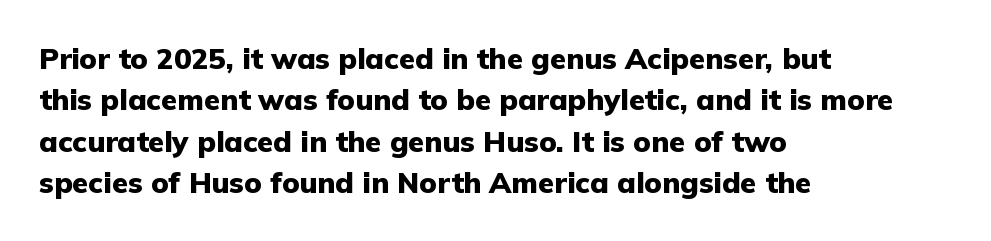
Examine the stroke ends and you'll find no serifs. The letters stand straight up with perfectly vertical stems. On the weight axis this lands at bold, roughly 700. Note the varied advance widths — an 'i' is clearly narrower than an 'm'. Typeset ragged right — the left edge is the straight one. Anything drawn beneath the words? Only blank space.
